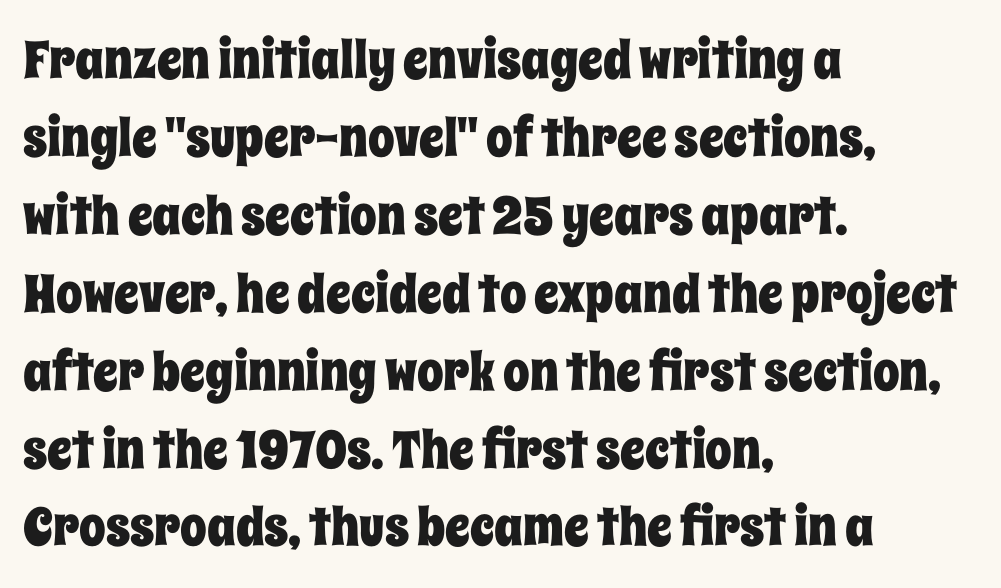
{"italic": "no", "width": "condensed", "stroke_contrast": "low", "x_height": "large", "monospaced": "no", "underline": "no", "align": "left", "line_spacing": "normal", "line_spacing_ratio": 1.47, "letter_spacing": "normal", "letter_spacing_em": 0.0, "glyph_px": 53}
